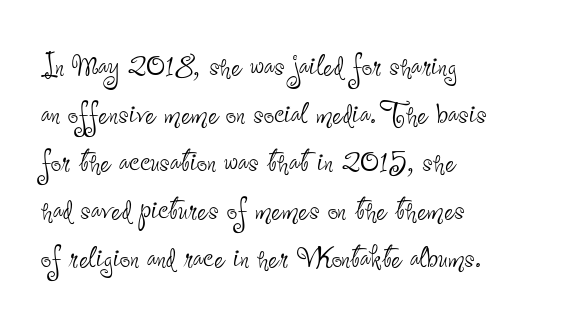
The image shows 37 px thin, condensed sans-serif type; set left-aligned, normal line spacing (1.3x), normal letter spacing, not underlined; low stroke contrast and a small x-height.
